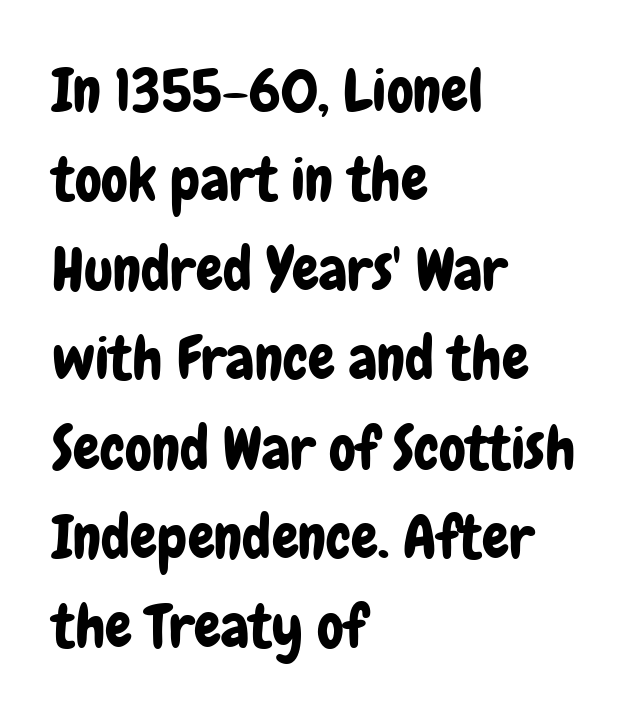
The image shows 60 px condensed sans-serif type, upright; set left-aligned, normal line spacing (1.49x), normal letter spacing, not underlined; low stroke contrast and a medium x-height.
